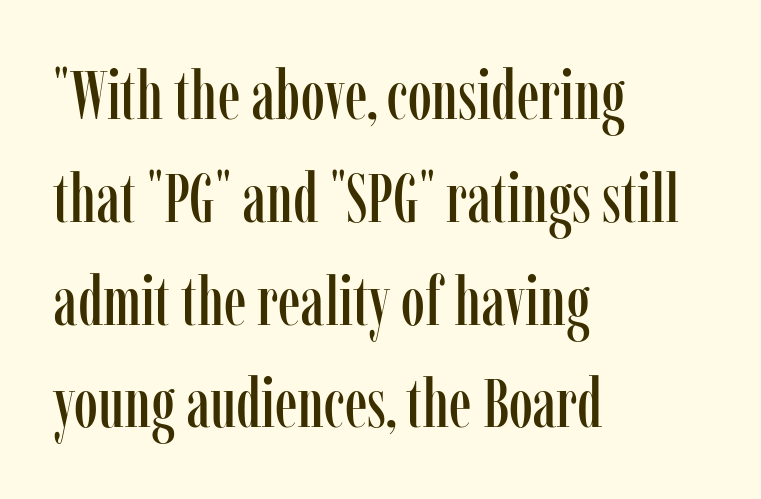
The image shows 69 px condensed serif type, upright; set left-aligned, normal line spacing (1.49x), normal letter spacing, not underlined; low stroke contrast and a medium x-height.
